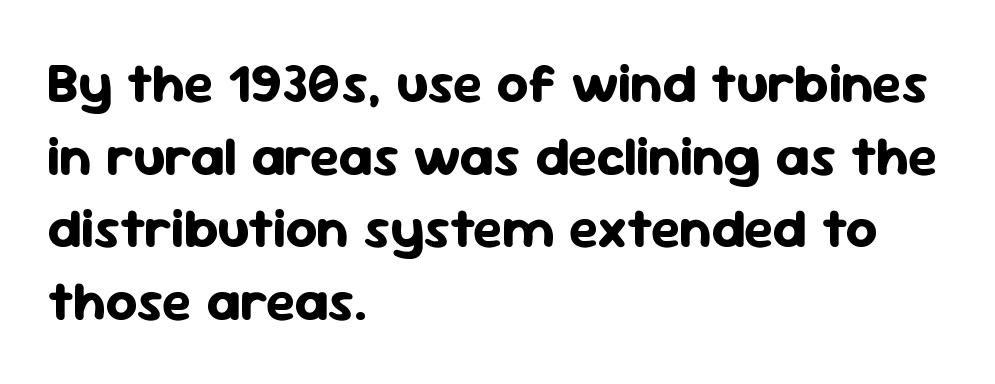
{"serif": "no", "italic": "no", "bold": "yes", "weight": "bold", "width": "normal", "stroke_contrast": "low", "x_height": "medium", "monospaced": "no", "underline": "no", "align": "left", "line_spacing": "normal", "line_spacing_ratio": 1.32, "letter_spacing": "normal", "letter_spacing_em": 0.0, "glyph_px": 55}
